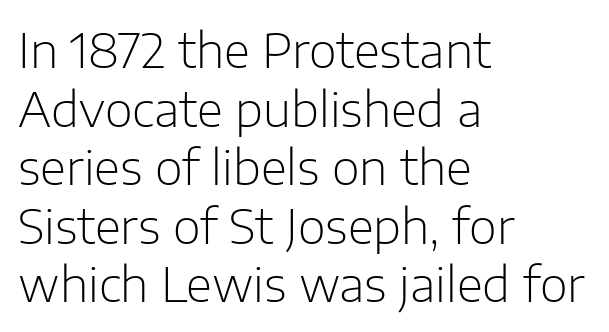
Q: Is the text bold? A: No.
Q: Is the text italic (slanted)? A: No, it is upright.
Q: Is the typeface a serif or a sans-serif typeface? A: Sans-serif.
Q: Is the text underlined? A: No.
Q: How is the paragraph aligned? A: Left-aligned.
Q: Is the spacing between letters normal or unusually wide? A: Normal.
Q: Width (condensed, normal, or wide)? A: Normal.
Q: Stroke contrast? A: Low.
Q: x-height? A: Medium.
Q: Monospaced? A: No.
